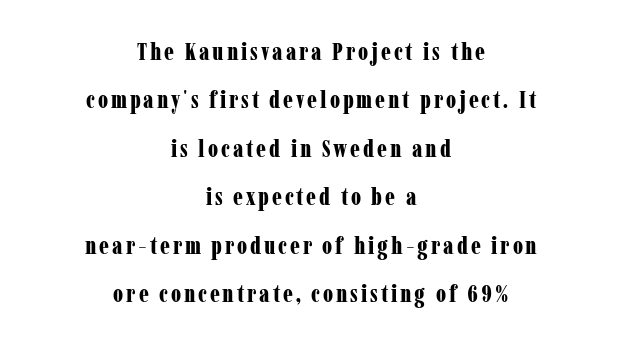
The image shows 24 px bold type, upright; set centered, loose line spacing (2.02x), not underlined.
